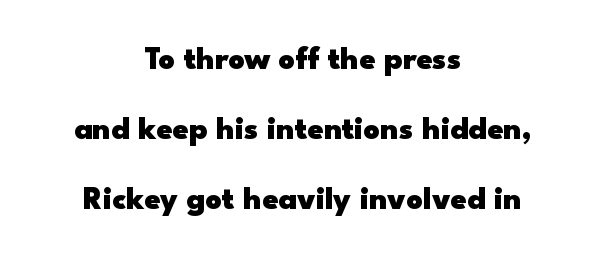
{"serif": "no", "italic": "no", "bold": "yes", "weight": "heavy", "width": "wide", "stroke_contrast": "low", "x_height": "small", "monospaced": "no", "underline": "no", "align": "center", "line_spacing": "loose", "line_spacing_ratio": 2.18, "letter_spacing": "normal", "letter_spacing_em": 0.0, "glyph_px": 32}
